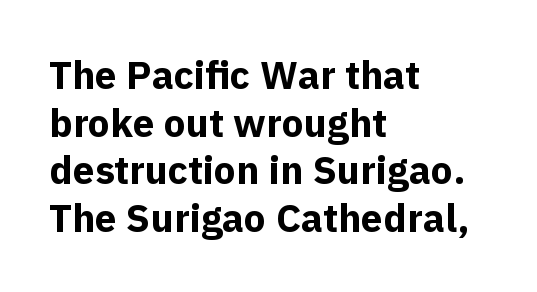
Q: Is the text bold? A: Yes.
Q: Is the text italic (slanted)? A: No, it is upright.
Q: Is the typeface a serif or a sans-serif typeface? A: Sans-serif.
Q: Is the text underlined? A: No.
Q: How is the paragraph aligned? A: Left-aligned.
Q: Is the spacing between letters normal or unusually wide? A: Normal.
Q: Width (condensed, normal, or wide)? A: Normal.
Q: x-height? A: Medium.
Q: Monospaced? A: No.
